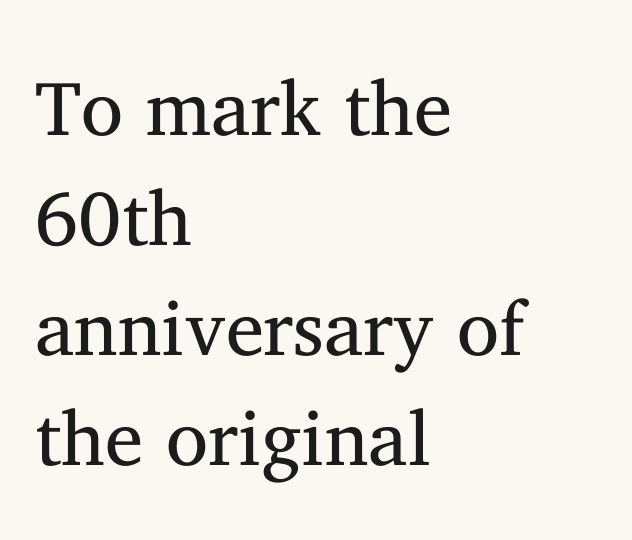
{"serif": "yes", "italic": "no", "bold": "no", "weight": "regular", "width": "normal", "stroke_contrast": "medium", "x_height": "medium", "monospaced": "no", "underline": "no", "align": "left", "line_spacing": "normal", "line_spacing_ratio": 1.43, "letter_spacing": "normal", "letter_spacing_em": 0.0, "glyph_px": 77}
